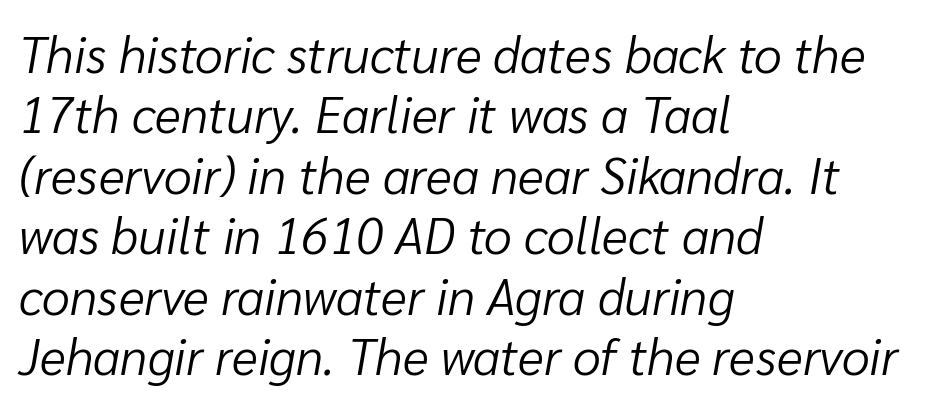
Q: Is the text bold? A: No.
Q: Is the text italic (slanted)? A: Yes, it leans right by about 10 degrees.
Q: Is the text underlined? A: No.
Q: How is the paragraph aligned? A: Left-aligned.
Q: Is the spacing between letters normal or unusually wide? A: Normal.
Q: Width (condensed, normal, or wide)? A: Normal.
Q: Stroke contrast? A: Low.
Q: x-height? A: Medium.
Q: Monospaced? A: No.
